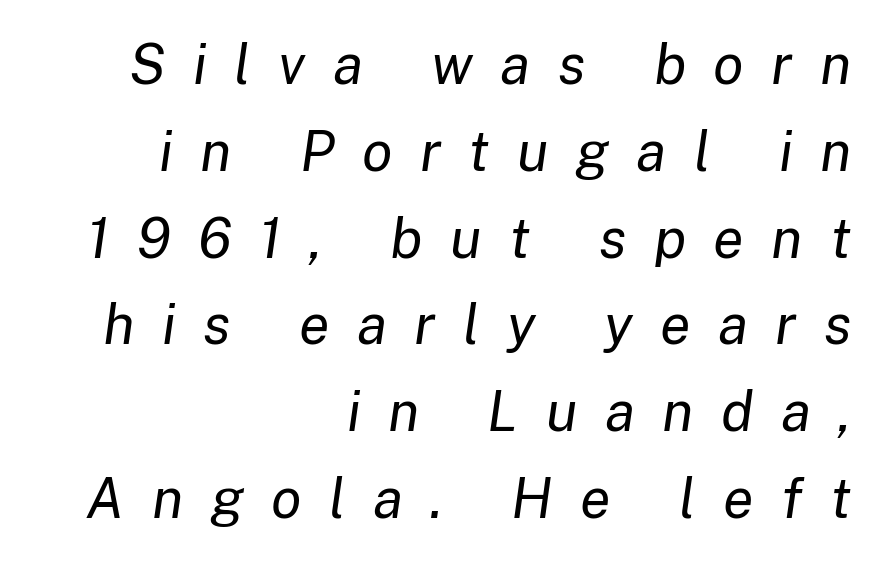
Notice how the passage keeps a crisp vertical edge on the right only. The strokes carry an ordinary text weight at most. The letters advance in unequal steps, a hallmark of proportional type. The passage shown is not underscored anywhere.
